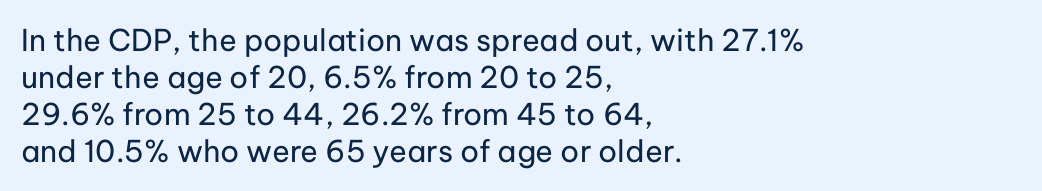
Descender tails drop into unmarked territory. The rendering shows plain stroke endings on the letterforms — a sans-serif design. Weight class: somewhere from thin through regular. No italicization has been applied; the sample stays upright.
